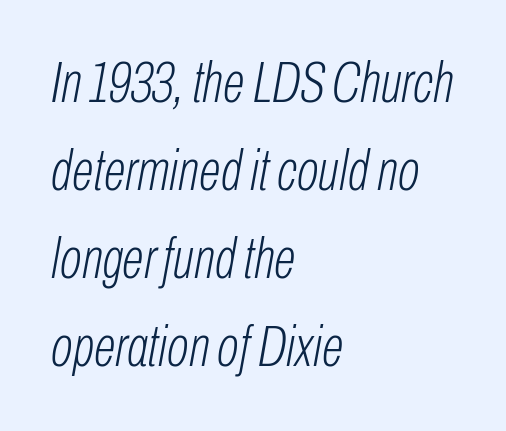
{"italic": "yes", "lean": "right", "slant_degrees": 10, "bold": "no", "weight": "light", "width": "condensed", "stroke_contrast": "low", "x_height": "medium", "monospaced": "no", "underline": "no", "align": "left", "line_spacing": "normal", "line_spacing_ratio": 1.52, "letter_spacing": "normal", "letter_spacing_em": 0.0, "glyph_px": 58}
